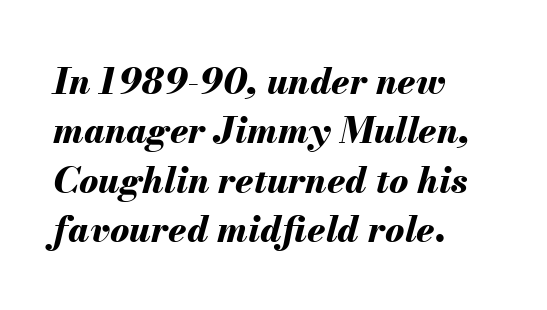
The image shows 36 px bold type, italic (leaning right); set left-aligned, normal line spacing (1.37x), normal letter spacing, not underlined; medium stroke contrast and a small x-height.
